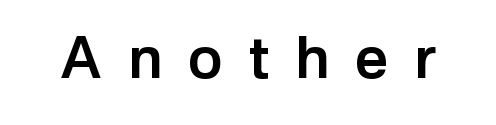
{"serif": "no", "italic": "no", "bold": "semi", "weight": "semibold", "width": "normal", "stroke_contrast": "low", "x_height": "medium", "monospaced": "no", "underline": "no", "letter_spacing": "wide", "letter_spacing_em": 0.44, "glyph_px": 58}
